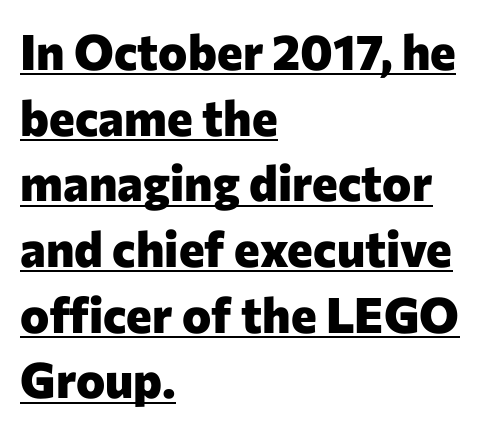
{"serif": "no", "italic": "no", "bold": "yes", "weight": "heavy", "width": "normal", "stroke_contrast": "low", "x_height": "medium", "monospaced": "no", "underline": "yes", "align": "left", "line_spacing": "normal", "line_spacing_ratio": 1.34, "letter_spacing": "normal", "letter_spacing_em": 0.0, "glyph_px": 49}
